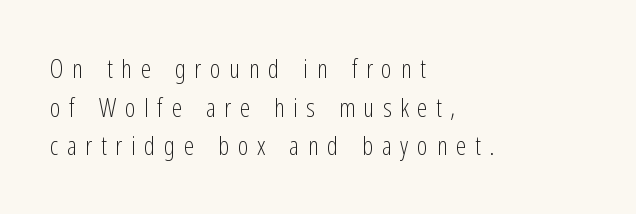
These lines were composed using upright roman letters. Leftover space on each line is placed entirely after the last word. Inter-character spacing is expanded well beyond the font's built-in metrics. Caption: face not bold, strokes unweighted.
